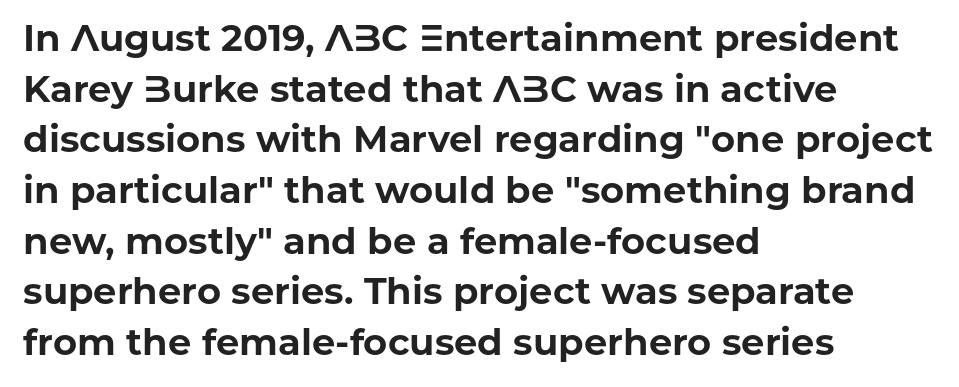
The image shows 37 px bold sans-serif type, upright; set left-aligned, normal line spacing (1.37x), normal letter spacing, not underlined; low stroke contrast and a medium x-height.
